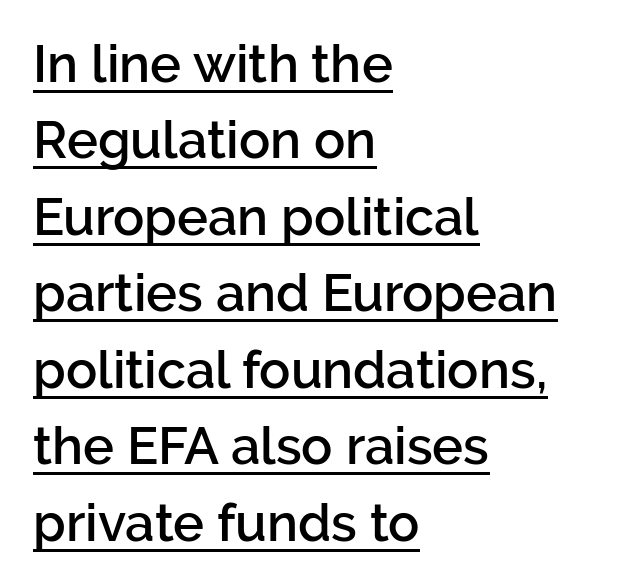
{"serif": "no", "italic": "no", "bold": "semi", "weight": "semibold", "width": "normal", "stroke_contrast": "low", "x_height": "medium", "monospaced": "no", "underline": "yes", "align": "left", "line_spacing": "normal", "line_spacing_ratio": 1.47, "letter_spacing": "normal", "letter_spacing_em": 0.0, "glyph_px": 52}
